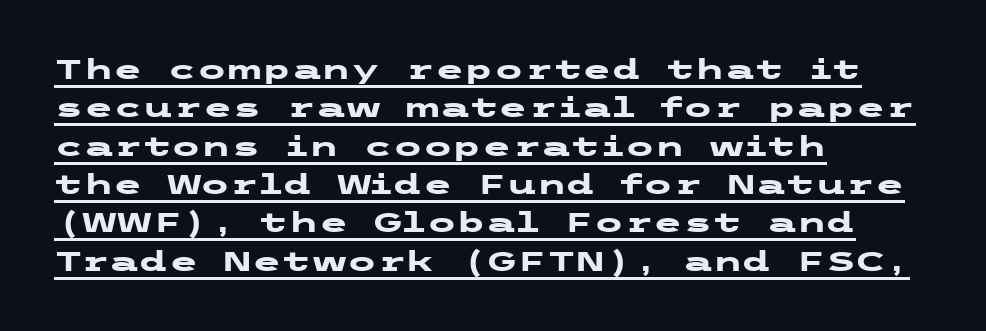
The image shows 27 px bold type, upright; set left-aligned, normal line spacing (1.42x), normal letter spacing, underlined.
